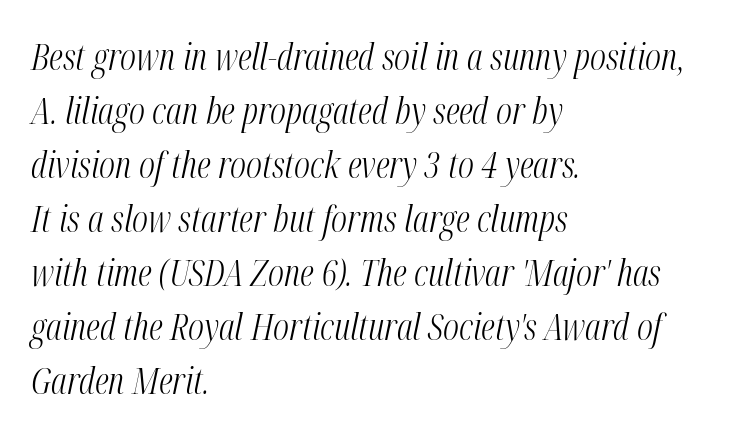
{"italic": "yes", "lean": "right", "slant_degrees": 12, "bold": "no", "weight": "light", "width": "condensed", "stroke_contrast": "medium", "x_height": "medium", "monospaced": "no", "underline": "no", "align": "left", "line_spacing": "normal", "line_spacing_ratio": 1.5, "letter_spacing": "normal", "letter_spacing_em": 0.0, "glyph_px": 36}
